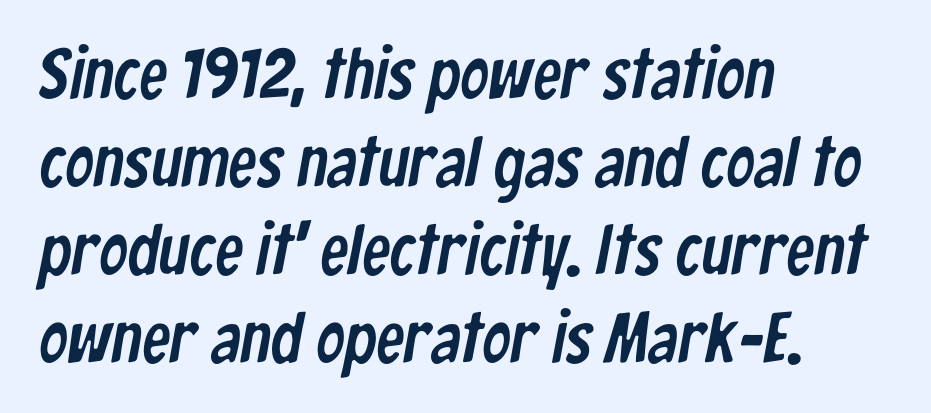
{"serif": "no", "width": "condensed", "stroke_contrast": "low", "x_height": "medium", "monospaced": "no", "underline": "no", "align": "left", "line_spacing_ratio": 1.24, "letter_spacing": "normal", "letter_spacing_em": 0.0, "glyph_px": 71}
